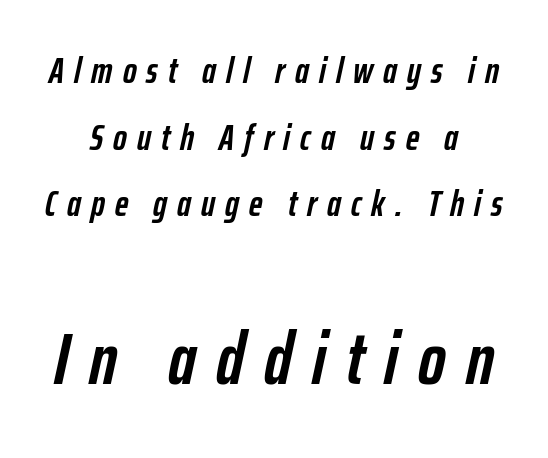
Weight check: bold — yes, fully. These lines were composed using italics. Small over large — that's the arrangement of the two blocks here. Words float on clear page, feet unadorned. The horizontal fit of the characters is loose and conspicuously gappy. The passage shown is typed in a proportional face where columns would drift.
